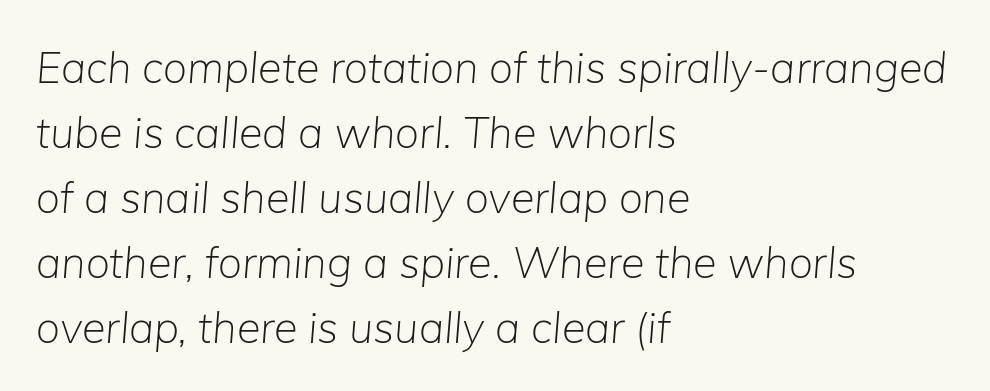
{"italic": "yes", "lean": "right", "slant_degrees": 5, "bold": "no", "weight": "light", "width": "normal", "stroke_contrast": "low", "x_height": "medium", "monospaced": "no", "underline": "no", "align": "left", "line_spacing": "normal", "line_spacing_ratio": 1.51, "letter_spacing": "normal", "letter_spacing_em": 0.0, "glyph_px": 43}
